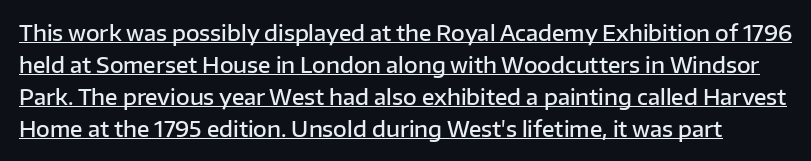
A typesetter would call this zero additional tracking. Beneath each row of characters lies a ruled line. On the weight axis this lands at semibold, roughly 600. A typesetter would call this leading conventional body-copy spacing. Ordinary non-slanted type is in use.
